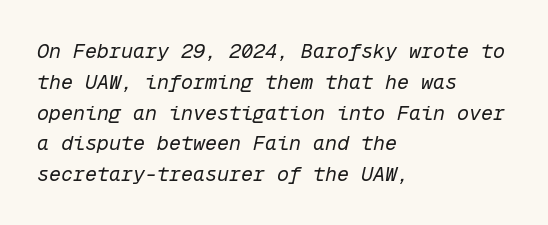
Q: Is the text bold? A: No.
Q: Is the text italic (slanted)? A: Yes, it leans right by about 12 degrees.
Q: Is the text underlined? A: No.
Q: How is the paragraph aligned? A: Left-aligned.
Q: Is the spacing between letters normal or unusually wide? A: Normal.
Q: Is the spacing between lines tight, normal or loose? A: Normal.
